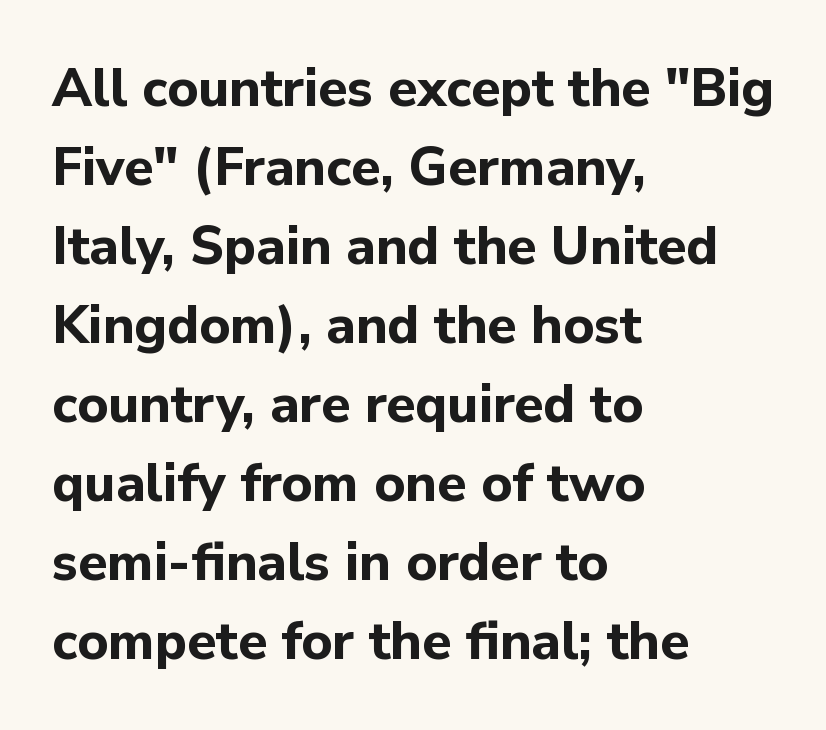
{"serif": "no", "italic": "no", "bold": "yes", "weight": "bold", "width": "normal", "stroke_contrast": "low", "x_height": "medium", "monospaced": "no", "underline": "no", "align": "left", "line_spacing": "normal", "line_spacing_ratio": 1.49, "letter_spacing": "normal", "letter_spacing_em": 0.0, "glyph_px": 53}
